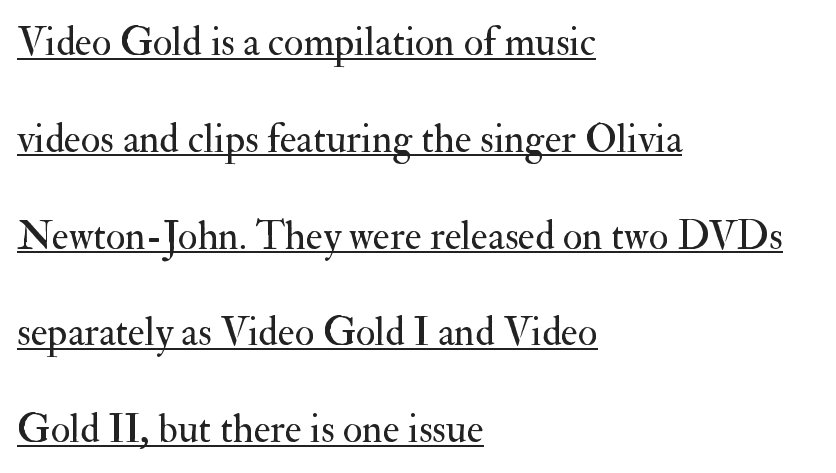
{"serif": "yes", "italic": "no", "bold": "no", "weight": "regular", "width": "normal", "stroke_contrast": "medium", "x_height": "small", "monospaced": "no", "underline": "yes", "align": "left", "line_spacing": "loose", "line_spacing_ratio": 2.42, "letter_spacing": "normal", "letter_spacing_em": 0.0, "glyph_px": 40}
